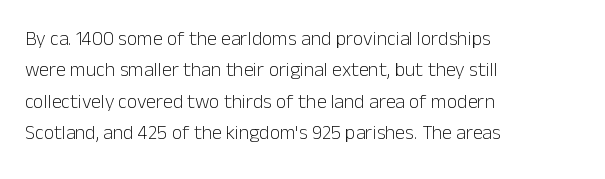
The image shows 20 px text type, upright; set left-aligned, normal line spacing (1.57x), normal letter spacing, not underlined.
